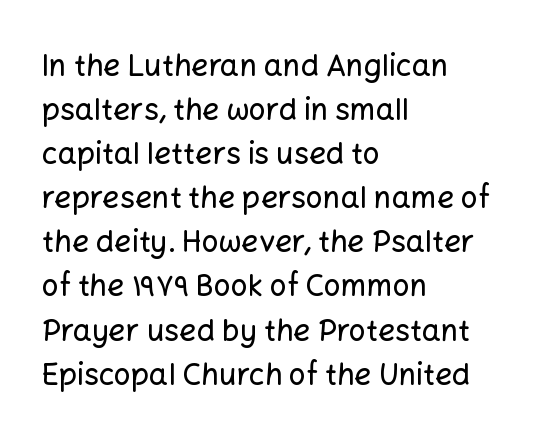
{"serif": "no", "italic": "no", "width": "normal", "stroke_contrast": "low", "x_height": "medium", "monospaced": "no", "underline": "no", "align": "left", "line_spacing": "normal", "line_spacing_ratio": 1.47, "letter_spacing": "normal", "letter_spacing_em": 0.0, "glyph_px": 30}
